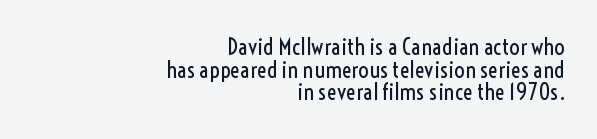
The image shows 23 px text type, upright; set right-aligned, tight line spacing (0.98x), normal letter spacing, not underlined.
